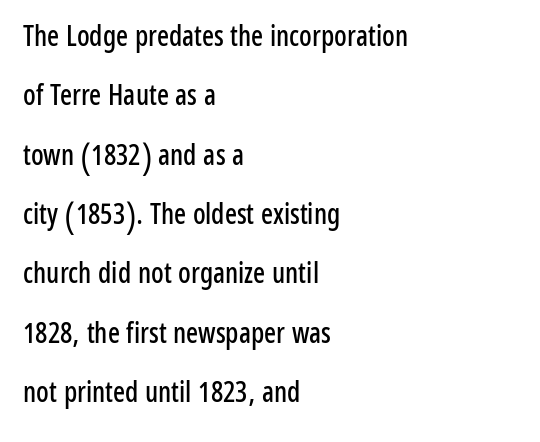
Q: Is the text italic (slanted)? A: No, it is upright.
Q: Is the typeface a serif or a sans-serif typeface? A: Sans-serif.
Q: Is the text underlined? A: No.
Q: How is the paragraph aligned? A: Left-aligned.
Q: Is the spacing between letters normal or unusually wide? A: Normal.
Q: Is the spacing between lines tight, normal or loose? A: Loose.
Q: Width (condensed, normal, or wide)? A: Condensed.
Q: Stroke contrast? A: Low.
Q: x-height? A: Medium.
Q: Monospaced? A: No.
